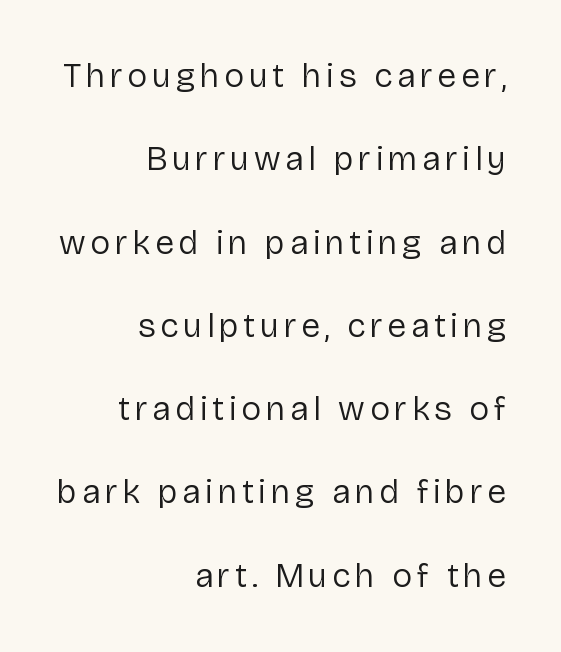
The image shows 34 px regular-weight sans-serif type, upright; set right-aligned, loose line spacing (2.45x), not underlined; low stroke contrast and a medium x-height.
